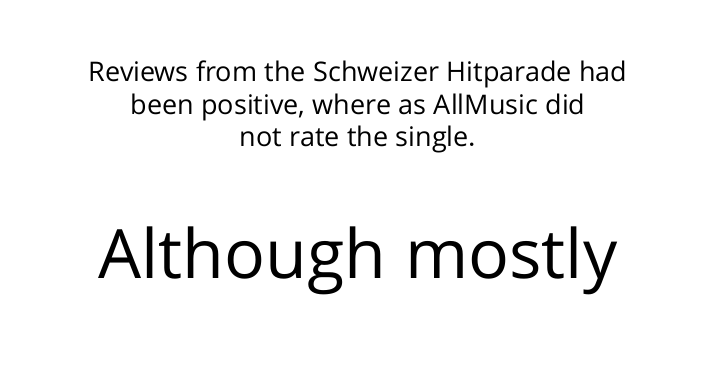
The image shows 68 px regular-weight sans-serif type, upright; set centered, line spacing 1.21x, normal letter spacing, not underlined; the second (bottom) block is 2.52x larger; low stroke contrast and a medium x-height.
